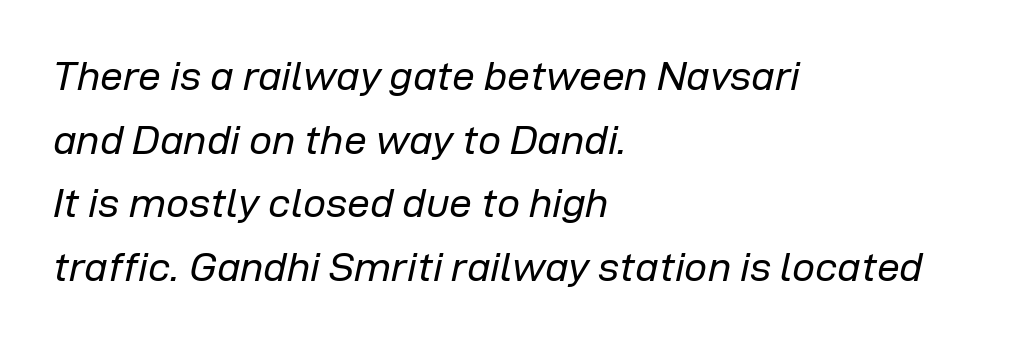
{"italic": "yes", "lean": "right", "slant_degrees": 12, "bold": "no", "weight": "regular", "width": "normal", "stroke_contrast": "low", "x_height": "medium", "monospaced": "no", "underline": "no", "align": "left", "line_spacing": "normal", "line_spacing_ratio": 1.55, "letter_spacing": "normal", "letter_spacing_em": 0.0, "glyph_px": 41}
